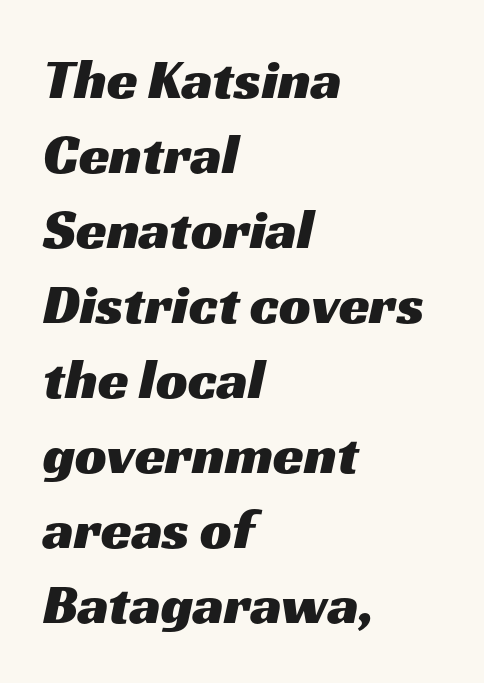
Q: Is the typeface a serif or a sans-serif typeface? A: Sans-serif.
Q: Is the text underlined? A: No.
Q: How is the paragraph aligned? A: Left-aligned.
Q: Is the spacing between letters normal or unusually wide? A: Normal.
Q: Is the spacing between lines tight, normal or loose? A: Normal.
Q: Width (condensed, normal, or wide)? A: Wide.
Q: Stroke contrast? A: Medium.
Q: x-height? A: Medium.
Q: Monospaced? A: No.
